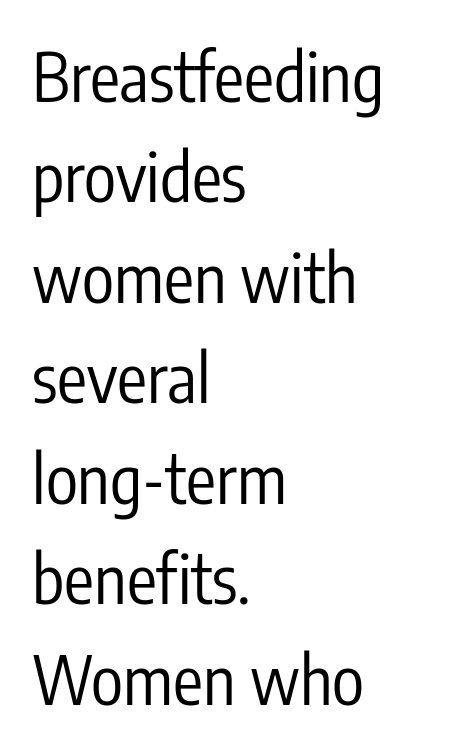
The image shows 67 px regular-weight, condensed sans-serif type, upright; set left-aligned, normal line spacing (1.5x), normal letter spacing, not underlined; low stroke contrast and a medium x-height.
